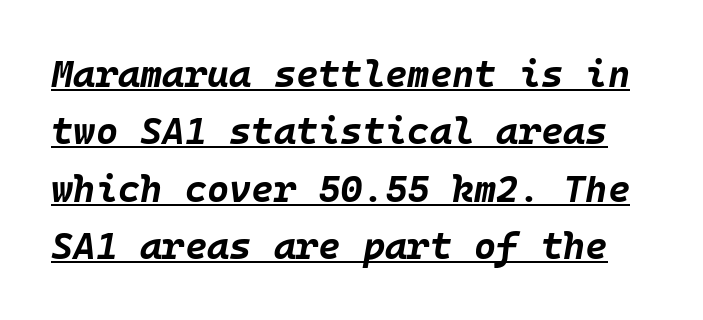
Nothing unusual about the tracking: characters are spaced as the font intends. Set as a true bold cut, around the 700 mark. Like a heading marked for emphasis, these lines bear an underscore. Rendered with sloped, italic letterforms.
